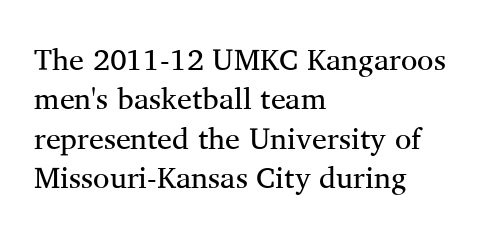
Q: Is the text bold? A: No.
Q: Is the text italic (slanted)? A: No, it is upright.
Q: Is the typeface a serif or a sans-serif typeface? A: Serif.
Q: Is the text underlined? A: No.
Q: How is the paragraph aligned? A: Left-aligned.
Q: Is the spacing between letters normal or unusually wide? A: Normal.
Q: Is the spacing between lines tight, normal or loose? A: Normal.
Q: Width (condensed, normal, or wide)? A: Normal.
Q: Stroke contrast? A: Medium.
Q: x-height? A: Medium.
Q: Monospaced? A: No.
